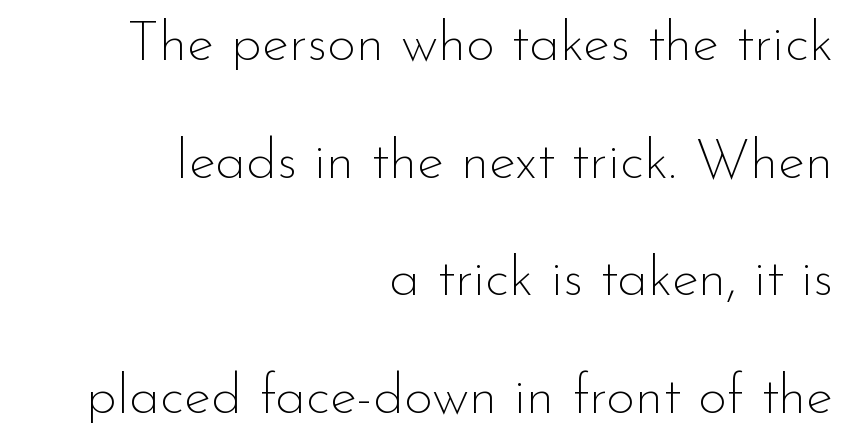
Q: Is the text bold? A: No.
Q: Is the text italic (slanted)? A: No, it is upright.
Q: Is the typeface a serif or a sans-serif typeface? A: Sans-serif.
Q: Is the text underlined? A: No.
Q: How is the paragraph aligned? A: Right-aligned.
Q: Is the spacing between letters normal or unusually wide? A: Normal.
Q: Is the spacing between lines tight, normal or loose? A: Loose.
Q: Width (condensed, normal, or wide)? A: Normal.
Q: Stroke contrast? A: Low.
Q: x-height? A: Small.
Q: Monospaced? A: No.
